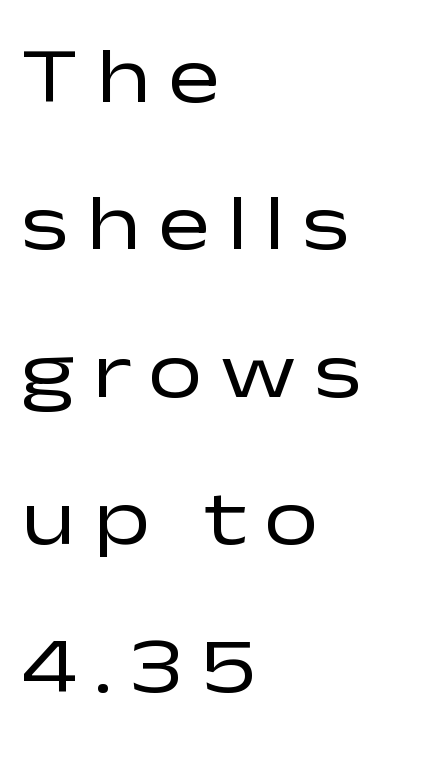
{"serif": "no", "italic": "no", "bold": "no", "weight": "regular", "width": "wide", "stroke_contrast": "low", "x_height": "medium", "monospaced": "no", "underline": "no", "align": "left", "line_spacing_ratio": 1.89, "letter_spacing": "wide", "letter_spacing_em": 0.22, "glyph_px": 78}
